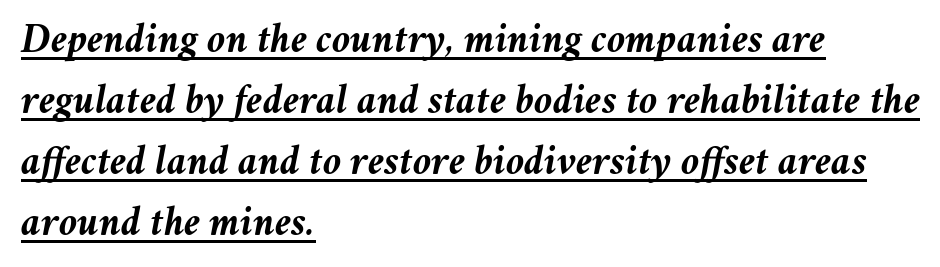
The image shows 42 px semibold type, italic (leaning right); set left-aligned, normal line spacing (1.45x), normal letter spacing, underlined; medium stroke contrast and a medium x-height.
